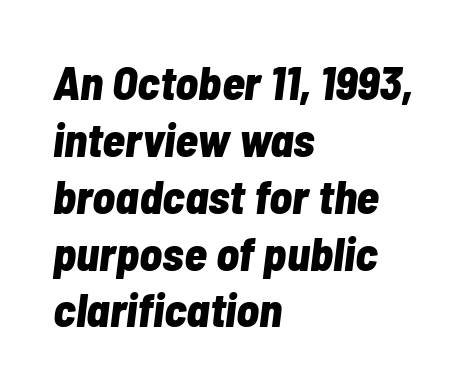
Q: Is the text bold? A: Yes.
Q: Is the text italic (slanted)? A: Yes, it leans right by about 7 degrees.
Q: Is the text underlined? A: No.
Q: How is the paragraph aligned? A: Left-aligned.
Q: Is the spacing between letters normal or unusually wide? A: Normal.
Q: Width (condensed, normal, or wide)? A: Condensed.
Q: Stroke contrast? A: Low.
Q: x-height? A: Medium.
Q: Monospaced? A: No.
